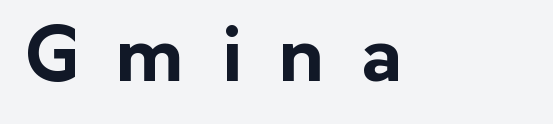
Q: Is the text bold? A: Yes.
Q: Is the text italic (slanted)? A: No, it is upright.
Q: Is the typeface a serif or a sans-serif typeface? A: Sans-serif.
Q: Is the text underlined? A: No.
Q: Is the spacing between letters normal or unusually wide? A: Unusually wide.
Q: Width (condensed, normal, or wide)? A: Normal.
Q: Stroke contrast? A: Low.
Q: x-height? A: Medium.
Q: Monospaced? A: No.
